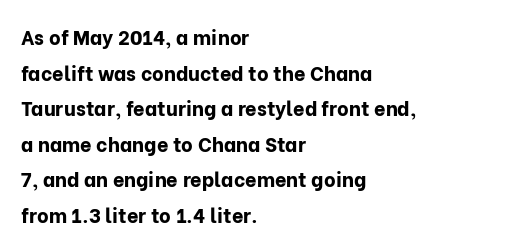
Q: Is the text bold? A: Yes.
Q: Is the text italic (slanted)? A: No, it is upright.
Q: Is the text underlined? A: No.
Q: How is the paragraph aligned? A: Left-aligned.
Q: Is the spacing between letters normal or unusually wide? A: Normal.
